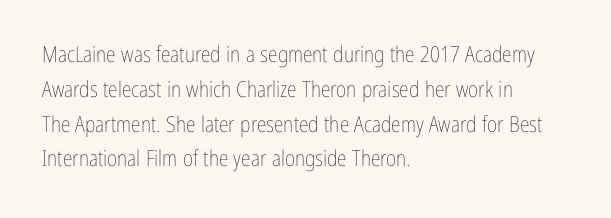
Q: Is the text bold? A: No.
Q: Is the text italic (slanted)? A: No, it is upright.
Q: Is the text underlined? A: No.
Q: How is the paragraph aligned? A: Left-aligned.
Q: Is the spacing between letters normal or unusually wide? A: Normal.
Q: Is the spacing between lines tight, normal or loose? A: Normal.
